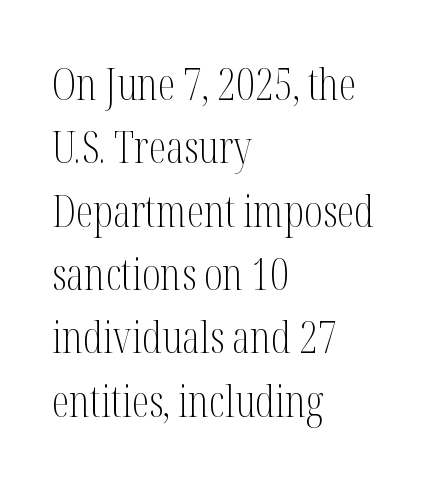
Heft: none added — not bold. Descenders are the only things crossing below the line. You could not count columns in this text — the font is proportionally spaced. Is the block centered? No — it sits flush against the left margin. Look at the tracking — it's just the regular setting, nothing added. Nope, not italic — everything's standing straight.
